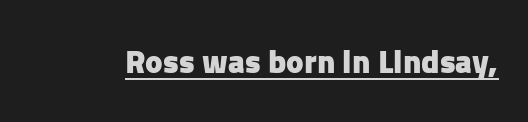
The image shows 33 px heavy sans-serif type, upright; set normal letter spacing, underlined; low stroke contrast and a medium x-height.
